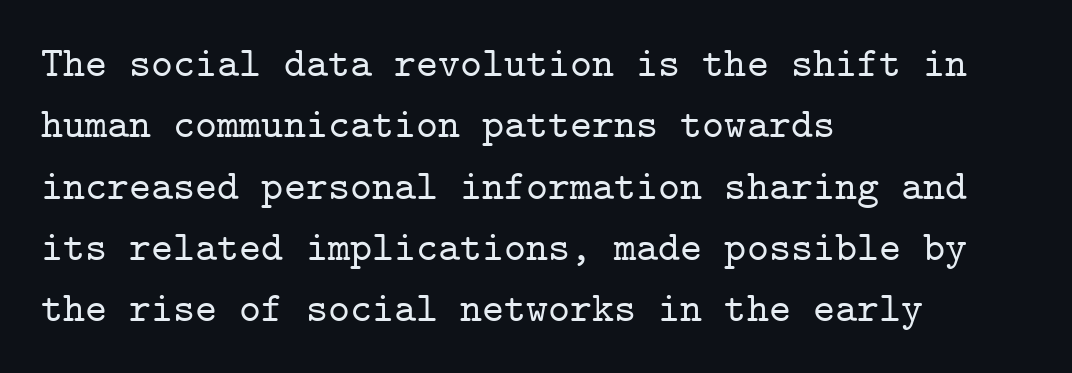
{"serif": "yes", "italic": "no", "width": "normal", "stroke_contrast": "low", "x_height": "medium", "monospaced": "yes", "underline": "no", "align": "left", "line_spacing": "normal", "line_spacing_ratio": 1.46, "letter_spacing": "normal", "letter_spacing_em": 0.0, "glyph_px": 42}
